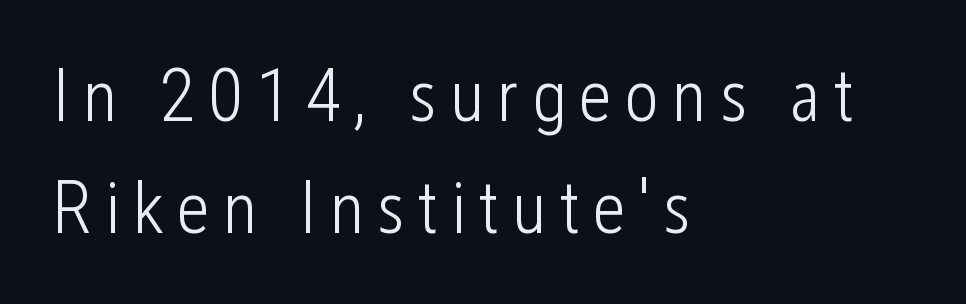
The image shows 74 px light, condensed sans-serif type, upright; set left-aligned, normal line spacing (1.51x), not underlined; low stroke contrast and a medium x-height.
